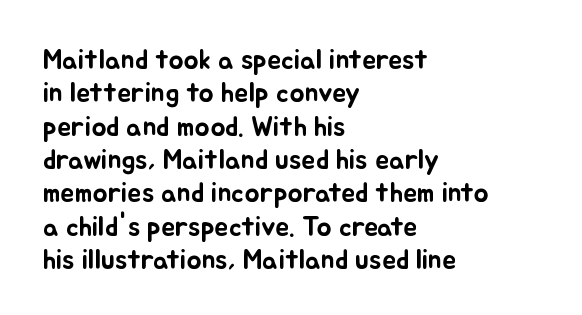
Q: Is the text italic (slanted)? A: No, it is upright.
Q: Is the text underlined? A: No.
Q: How is the paragraph aligned? A: Left-aligned.
Q: Is the spacing between letters normal or unusually wide? A: Normal.
Q: Width (condensed, normal, or wide)? A: Normal.
Q: Stroke contrast? A: Low.
Q: x-height? A: Small.
Q: Monospaced? A: No.
